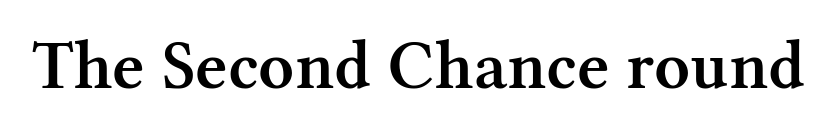
Q: Is the text bold? A: Semi-bold.
Q: Is the text italic (slanted)? A: No, it is upright.
Q: Is the typeface a serif or a sans-serif typeface? A: Serif.
Q: Is the text underlined? A: No.
Q: Is the spacing between letters normal or unusually wide? A: Normal.
Q: Width (condensed, normal, or wide)? A: Normal.
Q: Stroke contrast? A: Medium.
Q: x-height? A: Medium.
Q: Monospaced? A: No.
